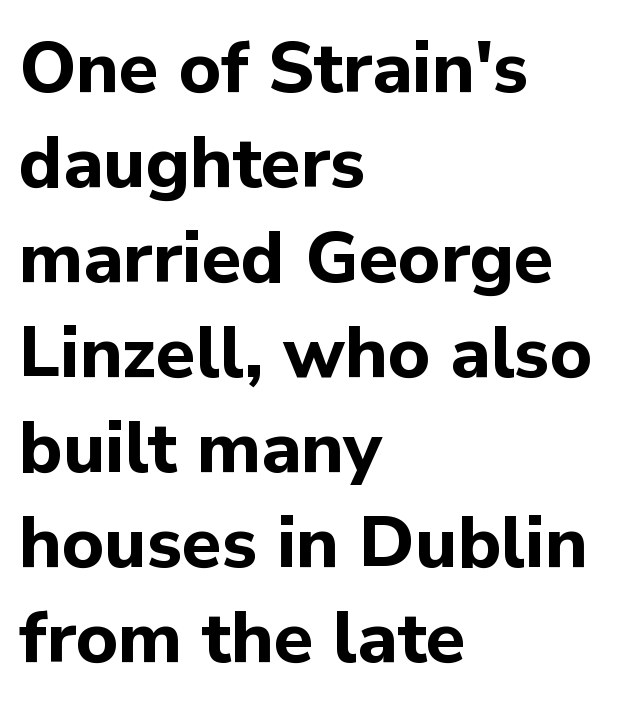
These lines are rendered in a variable-pitch font. Weight check: bold — yes, fully. Style check: upright. The font family rendered here belongs to the sans-serif group. The rows are spaced the way most documents space them. In terms of letterspacing, this is plain default setting.
